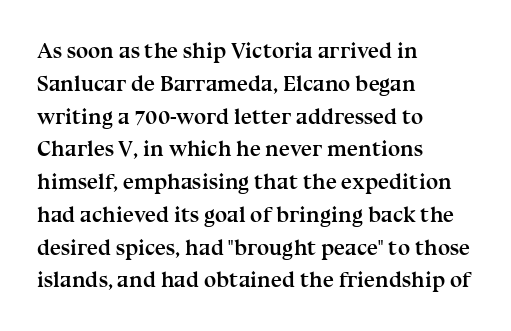
Q: Is the text bold? A: Yes.
Q: Is the text italic (slanted)? A: No, it is upright.
Q: Is the text underlined? A: No.
Q: How is the paragraph aligned? A: Left-aligned.
Q: Is the spacing between letters normal or unusually wide? A: Normal.
Q: Is the spacing between lines tight, normal or loose? A: Normal.
